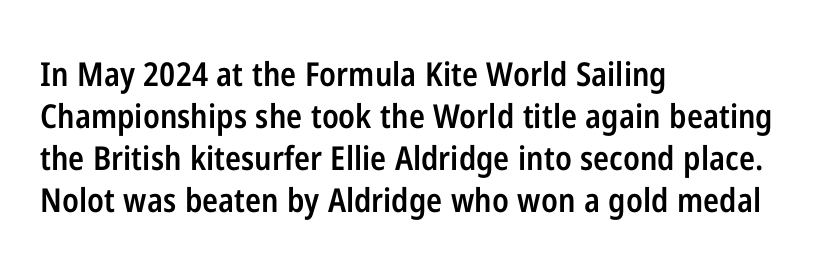
Q: Is the text bold? A: Semi-bold.
Q: Is the text italic (slanted)? A: No, it is upright.
Q: Is the typeface a serif or a sans-serif typeface? A: Sans-serif.
Q: Is the text underlined? A: No.
Q: How is the paragraph aligned? A: Left-aligned.
Q: Is the spacing between letters normal or unusually wide? A: Normal.
Q: Is the spacing between lines tight, normal or loose? A: Normal.
Q: Width (condensed, normal, or wide)? A: Condensed.
Q: Stroke contrast? A: Low.
Q: x-height? A: Medium.
Q: Monospaced? A: No.
